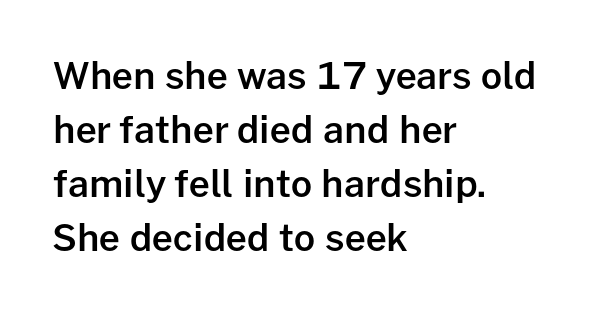
{"serif": "no", "italic": "no", "bold": "semi", "weight": "semibold", "width": "normal", "stroke_contrast": "low", "x_height": "medium", "monospaced": "no", "underline": "no", "align": "left", "line_spacing": "normal", "line_spacing_ratio": 1.46, "letter_spacing": "normal", "letter_spacing_em": 0.0, "glyph_px": 37}
